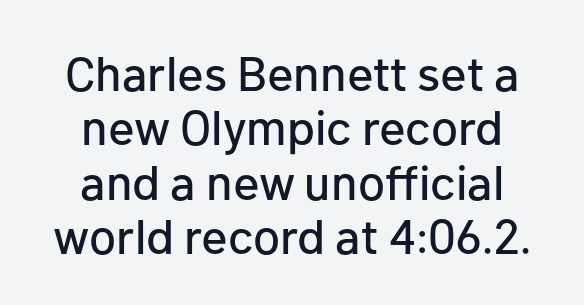
The image shows 49 px sans-serif type, upright; set centered, tight line spacing (1.11x), normal letter spacing, not underlined; low stroke contrast and a medium x-height.
